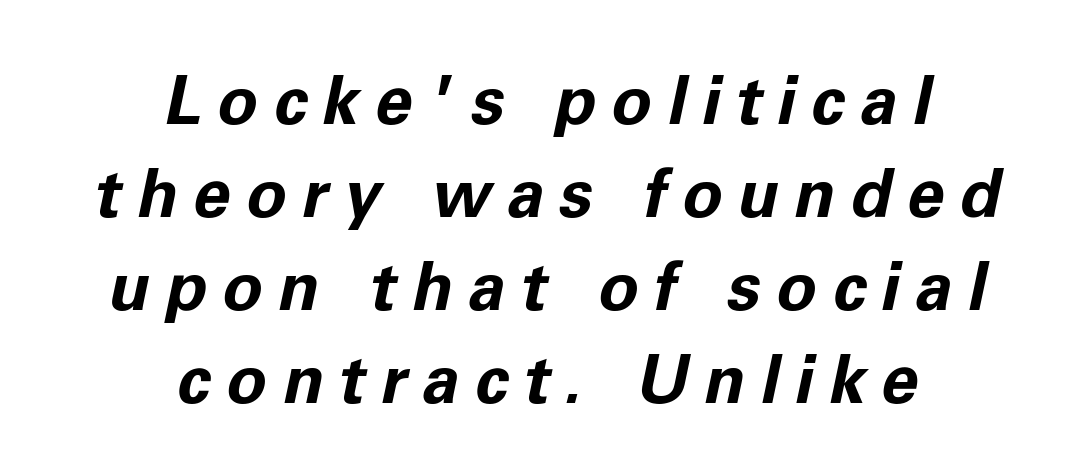
The image shows 67 px bold type, italic (leaning right); set centered, normal line spacing (1.39x), unusually wide letter spacing (+0.23 em), not underlined; low stroke contrast and a medium x-height.
